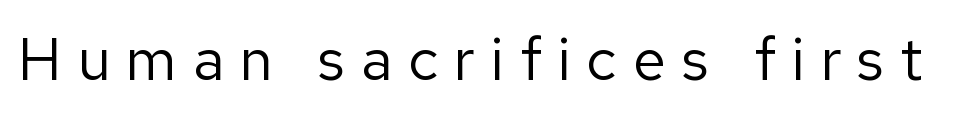
{"serif": "no", "italic": "no", "bold": "no", "weight": "regular", "width": "normal", "stroke_contrast": "low", "x_height": "medium", "monospaced": "no", "underline": "no", "letter_spacing": "wide", "letter_spacing_em": 0.26, "glyph_px": 60}
